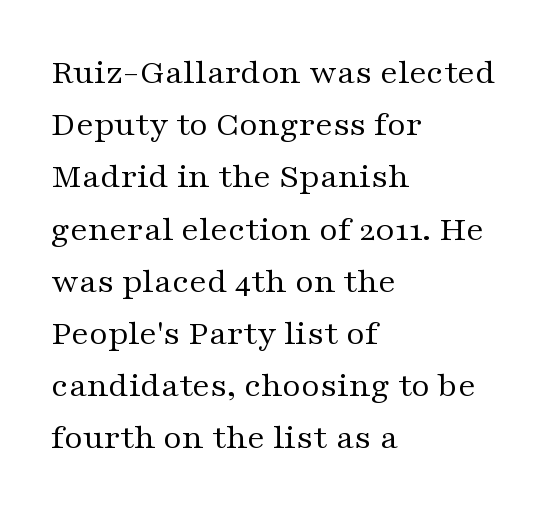
{"serif": "yes", "italic": "no", "bold": "no", "weight": "regular", "width": "wide", "stroke_contrast": "medium", "x_height": "medium", "monospaced": "no", "underline": "no", "align": "left", "line_spacing": "normal", "line_spacing_ratio": 1.45, "letter_spacing": "normal", "letter_spacing_em": 0.0, "glyph_px": 36}
